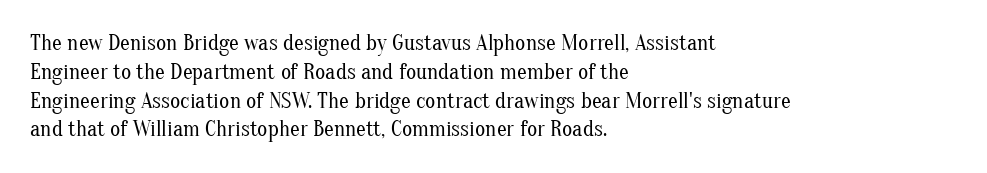
No extra ink here — the face is not bold. The ragged edge is on the right, which tells us the setting is flush left. Decoration check: the copy has no underline. Between one letter and the next there's only the usual sliver of space. No italicization has been applied; the sample stays upright. Successive baselines arrive at the customary interval.
